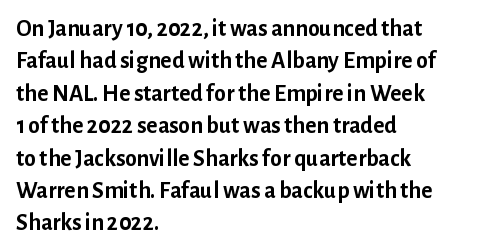
{"italic": "no", "bold": "yes", "underline": "no", "align": "left", "line_spacing": "normal", "line_spacing_ratio": 1.35, "letter_spacing": "normal", "letter_spacing_em": 0.0, "glyph_px": 24}
